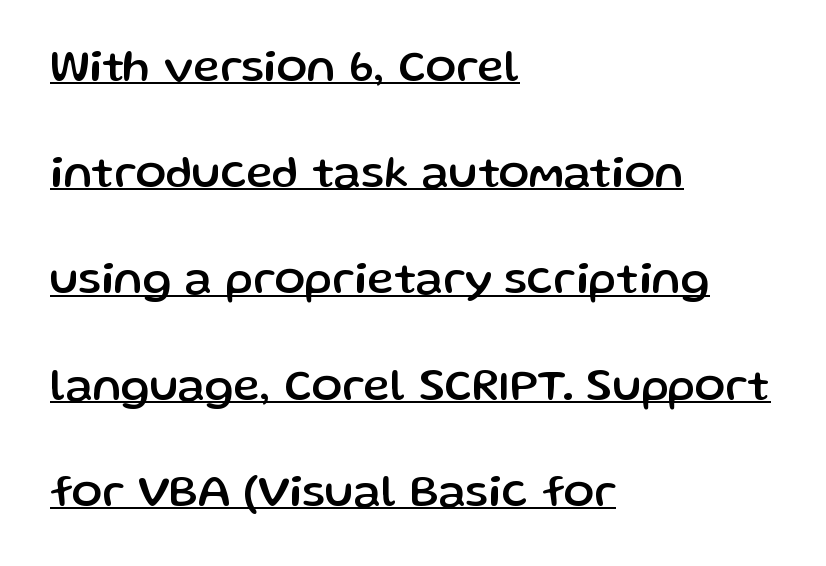
The image shows 45 px sans-serif type, upright; set left-aligned, loose line spacing (2.36x), normal letter spacing, underlined; low stroke contrast and a medium x-height.
